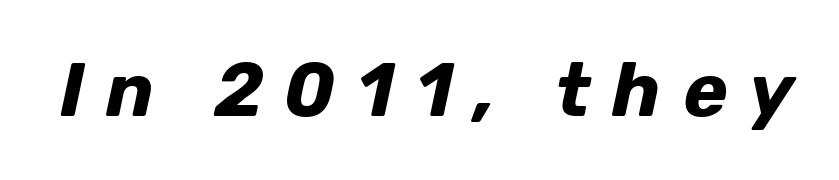
You could not count columns in this text — the font is proportionally spaced. Has an underline been added? It has not. The typesetting leans heavy: a genuine bold. Compared with ordinary roman type, these characters are visibly tilted. Honestly, the letter spacing is so wide it's the main thing you notice.
